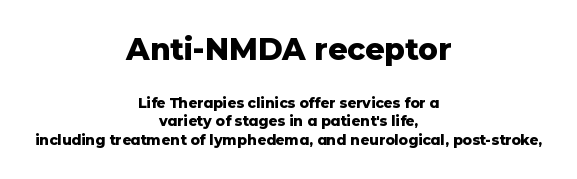
The image shows 30 px heavy sans-serif type, upright; set centered, normal line spacing (1.32x), normal letter spacing, not underlined; the first (top) block is 2.14x larger; low stroke contrast and a medium x-height.
